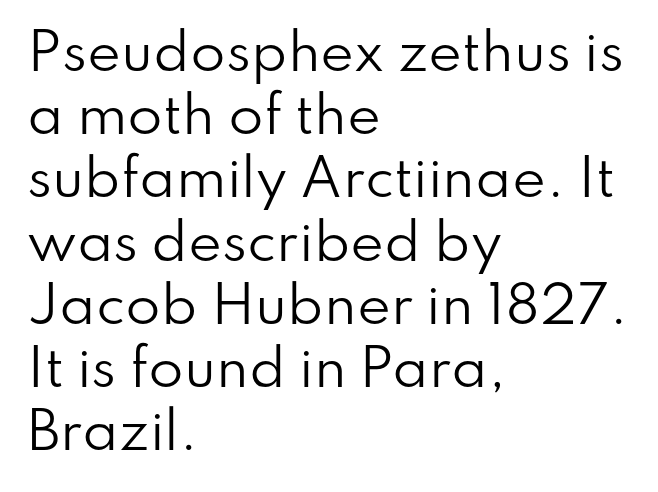
Summary of weight: not heavy and not bold. These lines keep a tight, regular rhythm from letter to letter. The letters advance in unequal steps, a hallmark of proportional type. Font category for this specimen: sans-serif. Nobody drew a line under any word here. Leftover space on each line is placed entirely after the last word.
